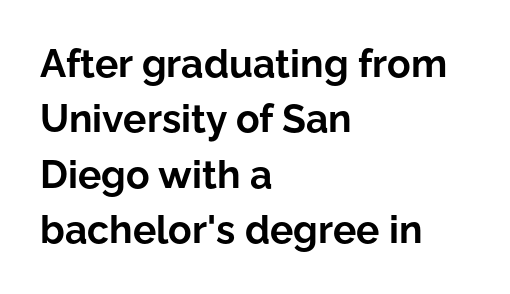
Q: Is the text bold? A: Yes.
Q: Is the text italic (slanted)? A: No, it is upright.
Q: Is the typeface a serif or a sans-serif typeface? A: Sans-serif.
Q: Is the text underlined? A: No.
Q: How is the paragraph aligned? A: Left-aligned.
Q: Is the spacing between letters normal or unusually wide? A: Normal.
Q: Is the spacing between lines tight, normal or loose? A: Normal.
Q: Width (condensed, normal, or wide)? A: Normal.
Q: Stroke contrast? A: Low.
Q: x-height? A: Medium.
Q: Monospaced? A: No.
